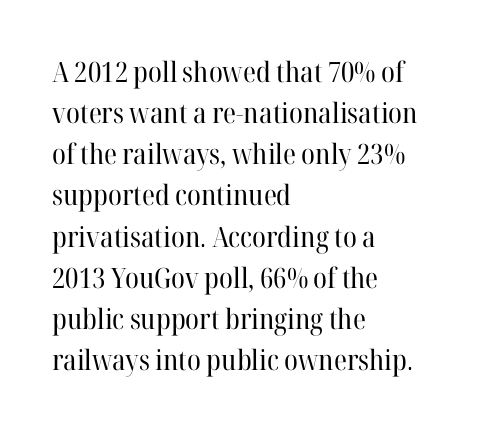
Check the space under the baseline: it is left empty. Font category for this specimen: serif. A roman cut, with each character standing at attention. If you measured baseline to baseline, you'd find a middling distance.
